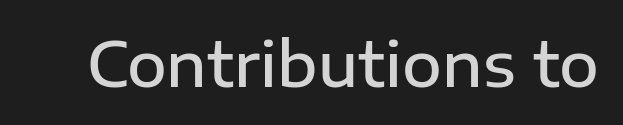
{"serif": "no", "italic": "no", "bold": "semi", "weight": "semibold", "width": "normal", "stroke_contrast": "low", "x_height": "medium", "monospaced": "no", "underline": "no", "letter_spacing": "normal", "letter_spacing_em": 0.0, "glyph_px": 61}
